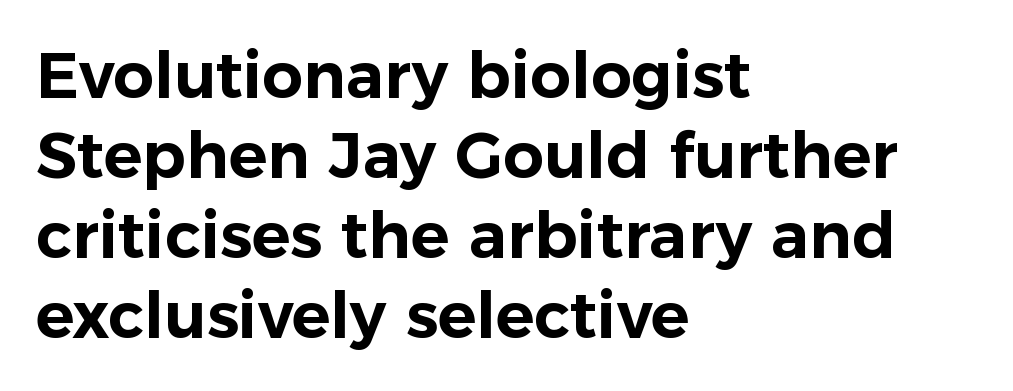
Q: Is the text italic (slanted)? A: No, it is upright.
Q: Is the typeface a serif or a sans-serif typeface? A: Sans-serif.
Q: Is the text underlined? A: No.
Q: How is the paragraph aligned? A: Left-aligned.
Q: Is the spacing between letters normal or unusually wide? A: Normal.
Q: Is the spacing between lines tight, normal or loose? A: Normal.
Q: Width (condensed, normal, or wide)? A: Normal.
Q: Stroke contrast? A: Low.
Q: x-height? A: Medium.
Q: Monospaced? A: No.
